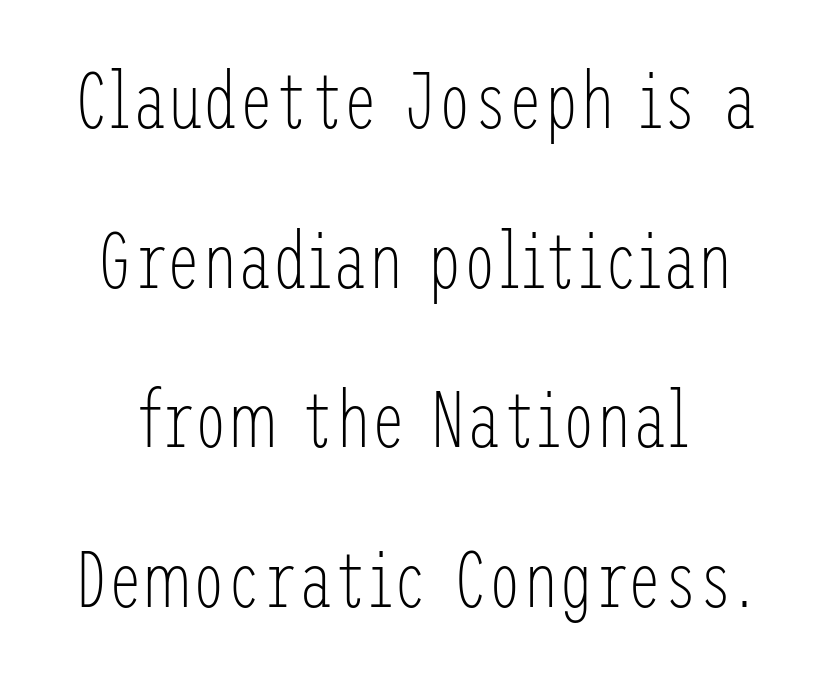
Quick note: underline off. Are there feet on the stems? There aren't — it's a sans. No italicization has been applied; the sample stays upright. If you measured baseline to baseline, you'd find a long distance.
